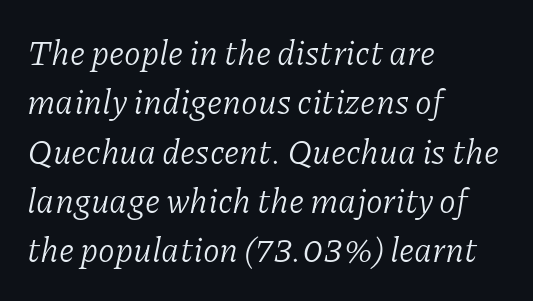
{"serif": "yes", "italic": "yes", "lean": "right", "slant_degrees": 11, "bold": "no", "weight": "light", "width": "normal", "stroke_contrast": "low", "x_height": "medium", "monospaced": "no", "underline": "no", "align": "left", "line_spacing": "normal", "line_spacing_ratio": 1.45, "letter_spacing": "normal", "letter_spacing_em": 0.0, "glyph_px": 34}
